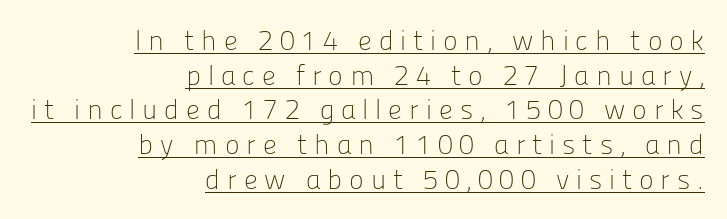
Character widths vary here, with narrow letters taking less room than wide ones. Words appear elongated and porous because spacing is wide. Stems here are at most as thick as an everyday book face. Designer's note — italics off, roman on. The passage is arranged like a letterhead date or caption credit — flush right. No feet cap the strokes, marking this as sans-serif type.
